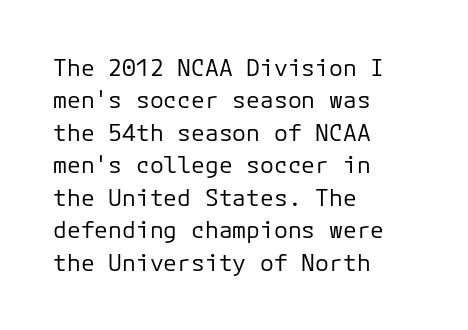
{"italic": "no", "bold": "no", "underline": "no", "align": "left", "line_spacing": "normal", "line_spacing_ratio": 1.41, "letter_spacing": "normal", "letter_spacing_em": 0.0, "glyph_px": 23}
